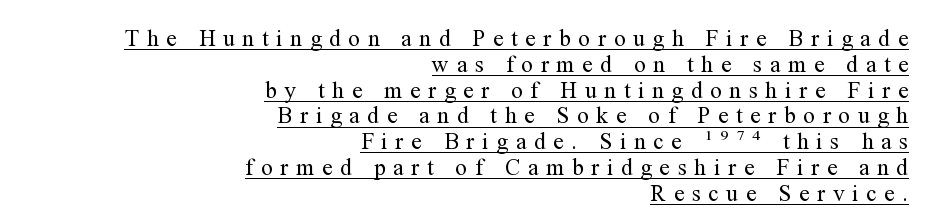
Q: Is the text bold? A: No.
Q: Is the text italic (slanted)? A: No, it is upright.
Q: Is the text underlined? A: Yes.
Q: How is the paragraph aligned? A: Right-aligned.
Q: Is the spacing between letters normal or unusually wide? A: Unusually wide.
Q: Is the spacing between lines tight, normal or loose? A: Tight.
